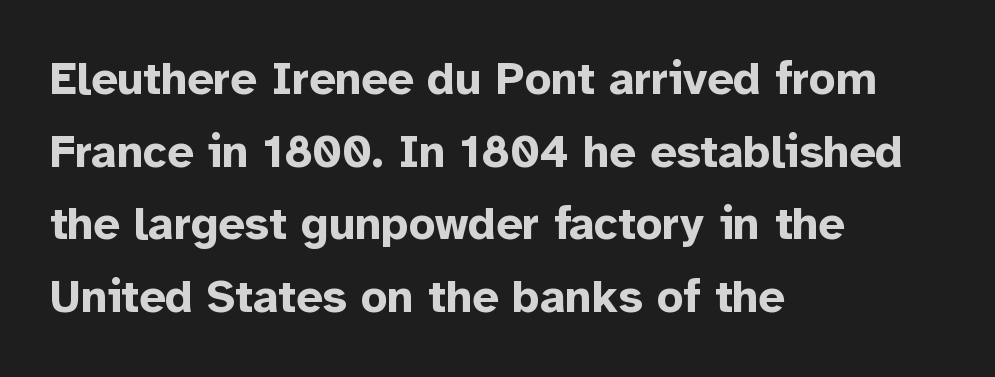
Q: Is the text bold? A: Yes.
Q: Is the text italic (slanted)? A: No, it is upright.
Q: Is the typeface a serif or a sans-serif typeface? A: Sans-serif.
Q: Is the text underlined? A: No.
Q: How is the paragraph aligned? A: Left-aligned.
Q: Is the spacing between letters normal or unusually wide? A: Normal.
Q: Is the spacing between lines tight, normal or loose? A: Normal.
Q: Width (condensed, normal, or wide)? A: Normal.
Q: Stroke contrast? A: Low.
Q: x-height? A: Medium.
Q: Monospaced? A: No.
